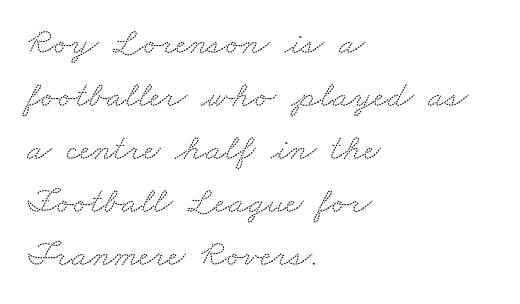
Q: Is the typeface a serif or a sans-serif typeface? A: Serif.
Q: Is the text underlined? A: No.
Q: How is the paragraph aligned? A: Left-aligned.
Q: Is the spacing between letters normal or unusually wide? A: Normal.
Q: Is the spacing between lines tight, normal or loose? A: Normal.
Q: Width (condensed, normal, or wide)? A: Wide.
Q: Stroke contrast? A: Medium.
Q: x-height? A: Small.
Q: Monospaced? A: No.
